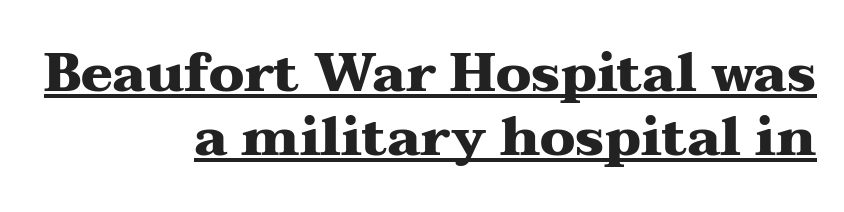
The type sits square on the baseline with zero lean. Compared with typical body copy, the letter spacing here is the same. A continuous stroke trails under the words, as in a hyperlink. The face used here is proportionally spaced, like ordinary book or web type. The letters are bold, with thick, heavy strokes. The rendering shows small feet on the letterforms — a serif design.
